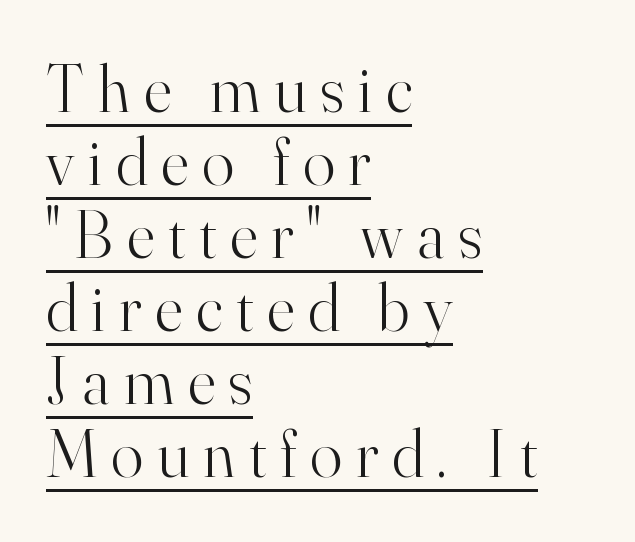
The text block is weighted toward the left margin, trailing off unevenly rightward. Each letter keeps its own natural width here, so spacing adapts to shape. These glyphs show unthickened strokes, regular width or finer. Notice how the stems are strictly vertical — no italics here. This rendering widens character spacing well past its baseline value.
